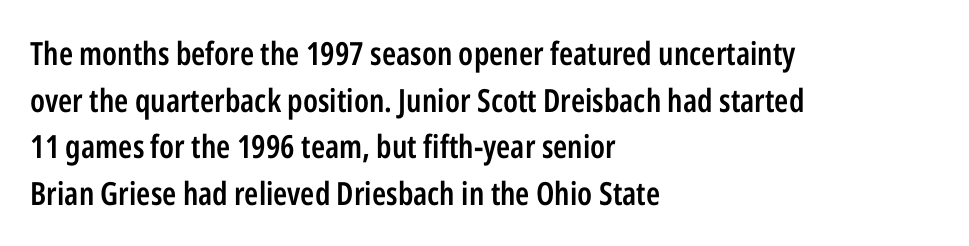
{"serif": "no", "italic": "no", "bold": "semi", "weight": "semibold", "width": "condensed", "stroke_contrast": "low", "x_height": "medium", "monospaced": "no", "underline": "no", "align": "left", "line_spacing": "normal", "line_spacing_ratio": 1.46, "letter_spacing": "normal", "letter_spacing_em": 0.0, "glyph_px": 32}
